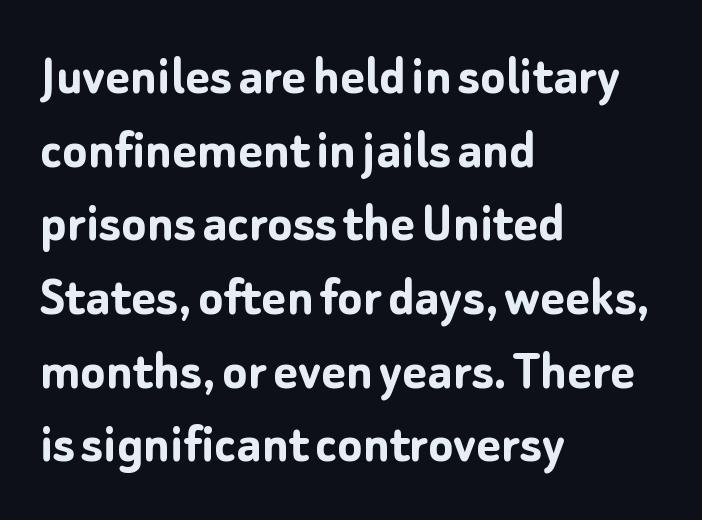
What's the leading like? Ordinary, nothing unusual. The letters carry no serifs — their stems end cleanly without finishing strokes. Proportional: the letters do not fall into vertical columns. Letters rest on an invisible, unmarked baseline.
